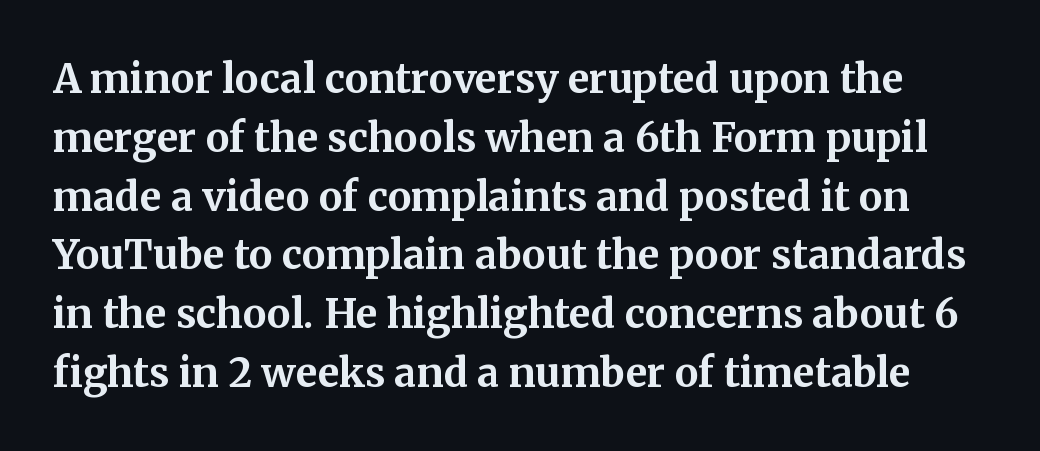
Q: Is the text bold? A: Yes.
Q: Is the text italic (slanted)? A: No, it is upright.
Q: Is the typeface a serif or a sans-serif typeface? A: Serif.
Q: Is the text underlined? A: No.
Q: Is the spacing between letters normal or unusually wide? A: Normal.
Q: Is the spacing between lines tight, normal or loose? A: Normal.
Q: Width (condensed, normal, or wide)? A: Normal.
Q: Stroke contrast? A: Medium.
Q: x-height? A: Medium.
Q: Monospaced? A: No.
